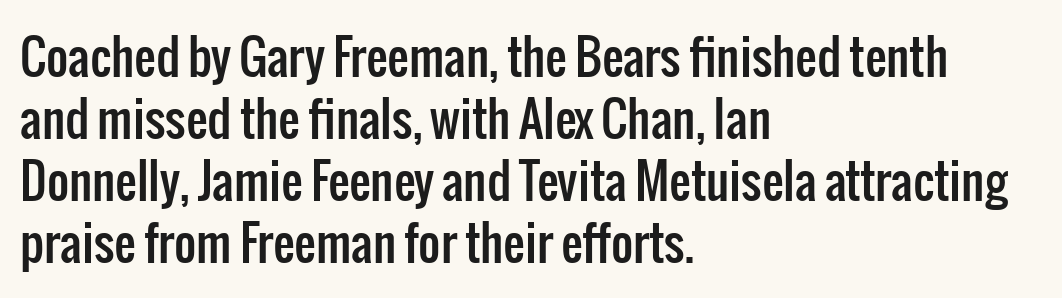
{"serif": "no", "italic": "no", "width": "condensed", "stroke_contrast": "low", "x_height": "medium", "monospaced": "no", "underline": "no", "align": "left", "line_spacing": "normal", "line_spacing_ratio": 1.29, "letter_spacing": "normal", "letter_spacing_em": 0.0, "glyph_px": 48}
